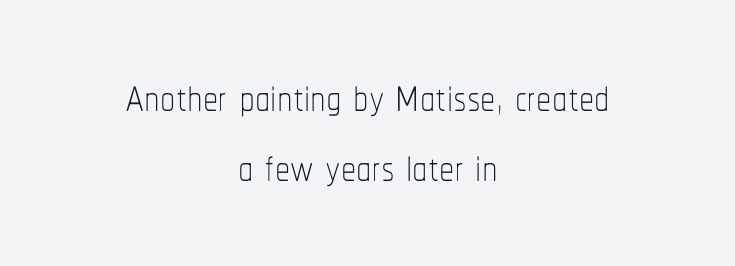
Q: Is the text bold? A: No.
Q: Is the text italic (slanted)? A: No, it is upright.
Q: Is the text underlined? A: No.
Q: How is the paragraph aligned? A: Centered.
Q: Is the spacing between letters normal or unusually wide? A: Normal.
Q: Is the spacing between lines tight, normal or loose? A: Tight.
Q: Width (condensed, normal, or wide)? A: Condensed.
Q: Stroke contrast? A: Low.
Q: x-height? A: Medium.
Q: Monospaced? A: No.
